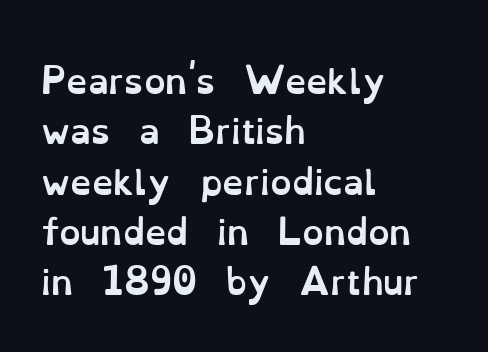
Q: Is the text bold? A: Yes.
Q: Is the text italic (slanted)? A: No, it is upright.
Q: Is the text underlined? A: No.
Q: How is the paragraph aligned? A: Left-aligned.
Q: Is the spacing between letters normal or unusually wide? A: Normal.
Q: Is the spacing between lines tight, normal or loose? A: Normal.
Q: Width (condensed, normal, or wide)? A: Normal.
Q: Stroke contrast? A: Low.
Q: x-height? A: Small.
Q: Monospaced? A: No.
